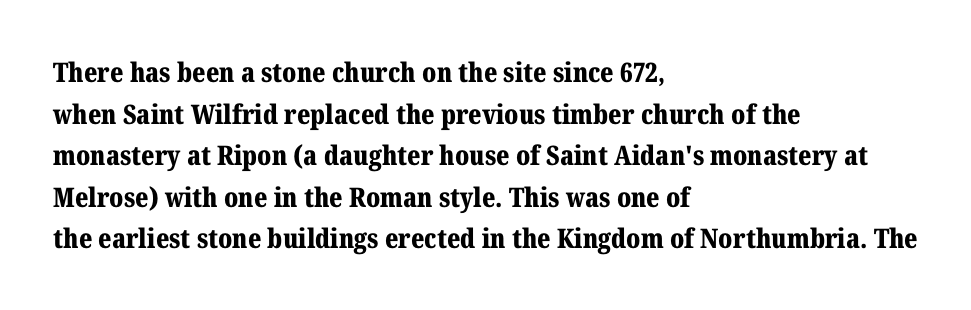
{"italic": "no", "bold": "yes", "underline": "no", "align": "left", "line_spacing": "normal", "line_spacing_ratio": 1.54, "letter_spacing": "normal", "letter_spacing_em": 0.0, "glyph_px": 27}
